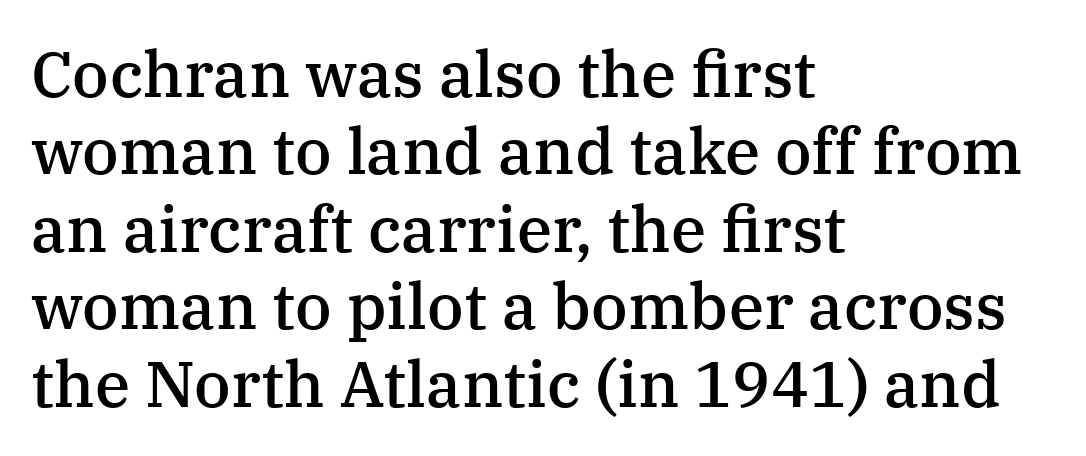
Unlike italic type, these characters show no tilt at all. Underline: absent. Each letter's strokes conclude with small projecting serifs. On the weight axis this lands at semibold, roughly 600. Caption: standard tracking, unaltered.
